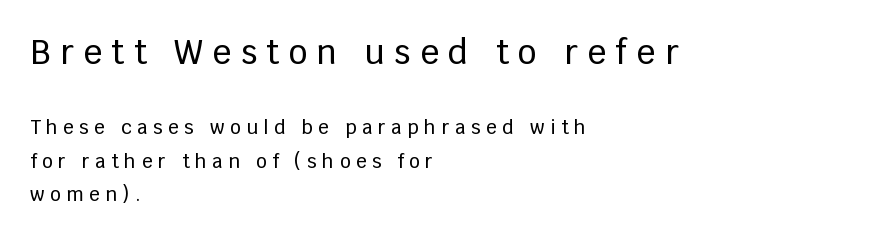
The image shows 33 px sans-serif type, upright; set left-aligned, line spacing 1.76x, unusually wide letter spacing (+0.29 em), not underlined; the first (top) block is 1.74x larger; low stroke contrast and a large x-height.
